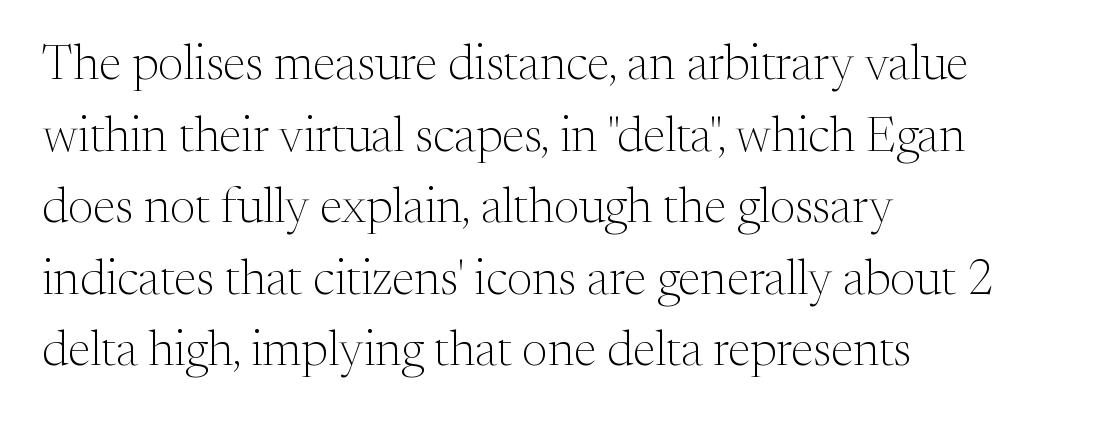
Q: Is the text bold? A: No.
Q: Is the text italic (slanted)? A: No, it is upright.
Q: Is the typeface a serif or a sans-serif typeface? A: Serif.
Q: Is the text underlined? A: No.
Q: How is the paragraph aligned? A: Left-aligned.
Q: Is the spacing between letters normal or unusually wide? A: Normal.
Q: Is the spacing between lines tight, normal or loose? A: Normal.
Q: Width (condensed, normal, or wide)? A: Normal.
Q: Stroke contrast? A: Medium.
Q: x-height? A: Medium.
Q: Monospaced? A: No.
